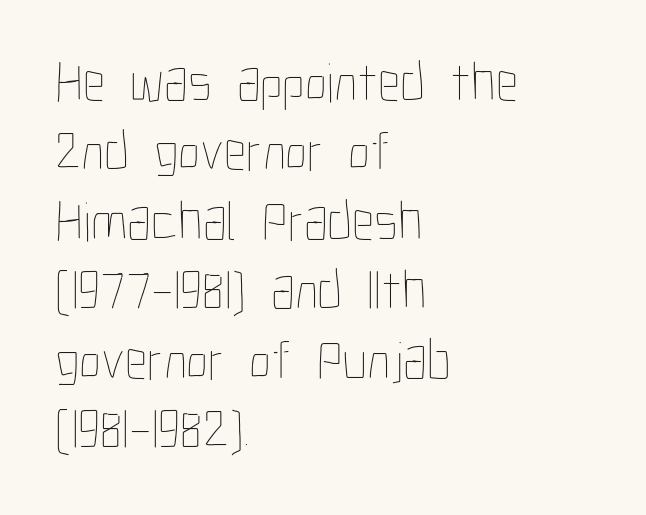
The image shows 56 px thin, condensed type, upright; set left-aligned, line spacing 1.24x, normal letter spacing, not underlined; low stroke contrast and a medium x-height.
